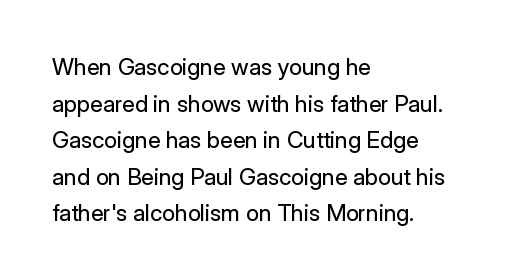
{"italic": "no", "bold": "no", "underline": "no", "align": "left", "line_spacing": "normal", "line_spacing_ratio": 1.59, "letter_spacing": "normal", "letter_spacing_em": 0.0, "glyph_px": 23}
